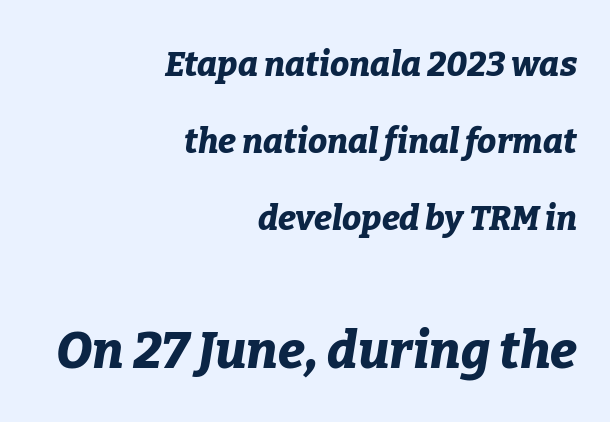
Q: Is the text bold? A: Yes.
Q: Is the text italic (slanted)? A: Yes, it leans right by about 9 degrees.
Q: Is the text underlined? A: No.
Q: How is the paragraph aligned? A: Right-aligned.
Q: Is the spacing between letters normal or unusually wide? A: Normal.
Q: Is the spacing between lines tight, normal or loose? A: Loose.
Q: Which block of text is set in a larger size, the first (top) or the second (bottom)? A: The second (bottom) one.
Q: Width (condensed, normal, or wide)? A: Normal.
Q: Stroke contrast? A: Low.
Q: x-height? A: Medium.
Q: Monospaced? A: No.
